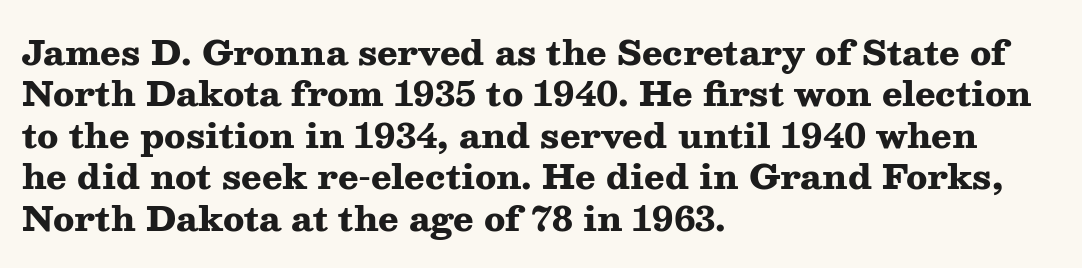
{"serif": "yes", "italic": "no", "bold": "yes", "weight": "heavy", "width": "wide", "stroke_contrast": "medium", "x_height": "medium", "monospaced": "no", "underline": "no", "align": "left", "line_spacing_ratio": 1.22, "letter_spacing": "normal", "letter_spacing_em": 0.0, "glyph_px": 34}
